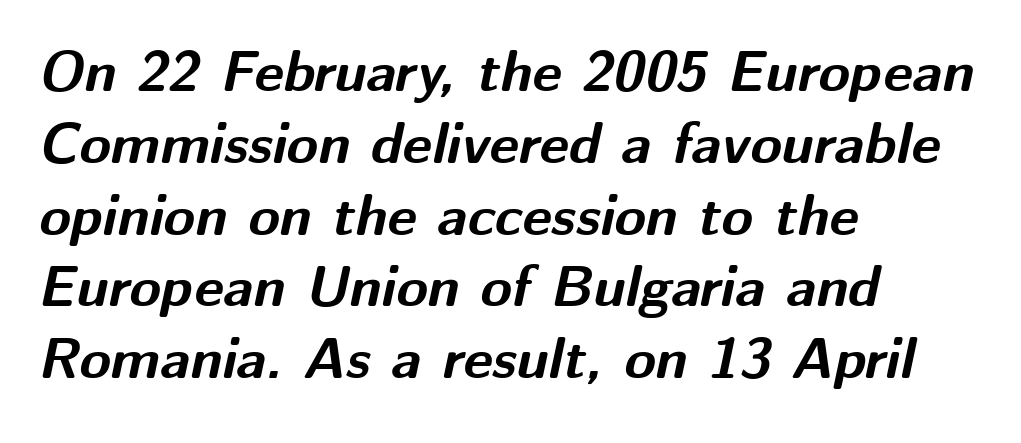
{"italic": "yes", "lean": "right", "slant_degrees": 12, "bold": "yes", "weight": "bold", "width": "normal", "stroke_contrast": "medium", "x_height": "medium", "monospaced": "no", "underline": "no", "align": "left", "line_spacing": "normal", "line_spacing_ratio": 1.26, "letter_spacing": "normal", "letter_spacing_em": 0.0, "glyph_px": 57}
